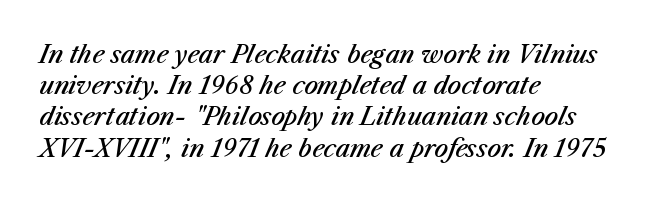
A typesetter would call this leading conventional body-copy spacing. The rendering applies a slant to the glyphs. This sample is left-justified, so line endings fall wherever the words run out. The type is set solid horizontally, with unmodified tracking.
